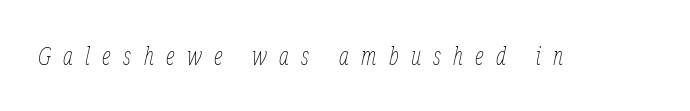
The image shows 25 px text type, italic (leaning right); set unusually wide letter spacing (+0.49 em), not underlined.
